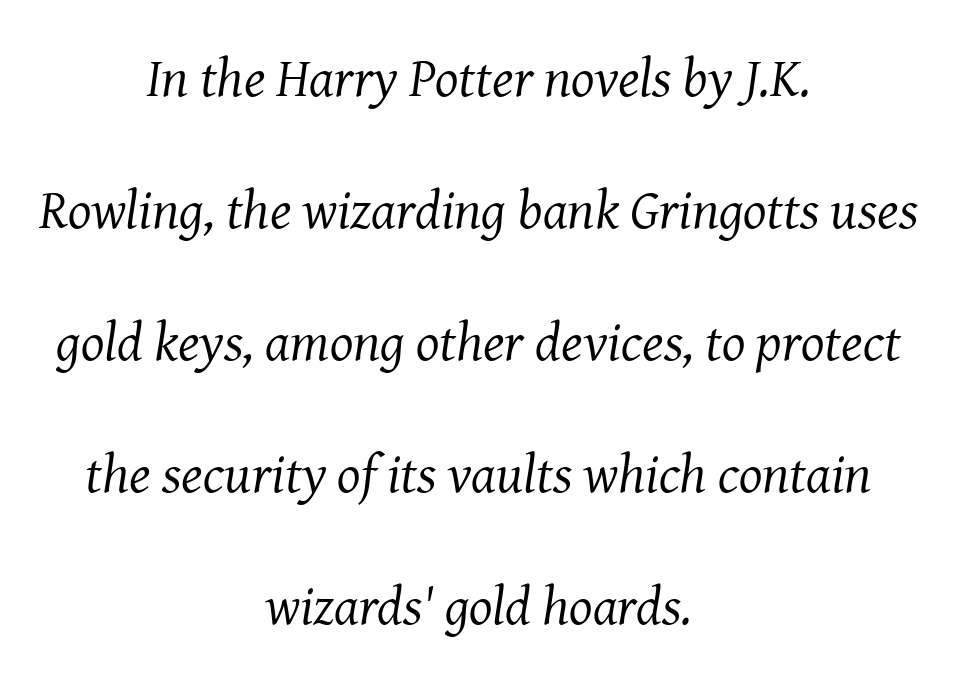
Q: Is the text bold? A: No.
Q: Is the text italic (slanted)? A: Yes, it leans right by about 8 degrees.
Q: Is the typeface a serif or a sans-serif typeface? A: Serif.
Q: Is the text underlined? A: No.
Q: How is the paragraph aligned? A: Centered.
Q: Is the spacing between letters normal or unusually wide? A: Normal.
Q: Is the spacing between lines tight, normal or loose? A: Loose.
Q: Width (condensed, normal, or wide)? A: Normal.
Q: Stroke contrast? A: Medium.
Q: x-height? A: Medium.
Q: Monospaced? A: No.
